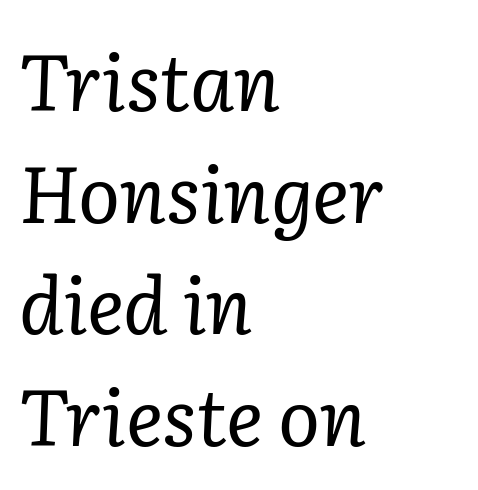
The image shows 78 px regular-weight serif type, italic (leaning right); set left-aligned, normal line spacing (1.43x), normal letter spacing, not underlined; low stroke contrast and a medium x-height.
